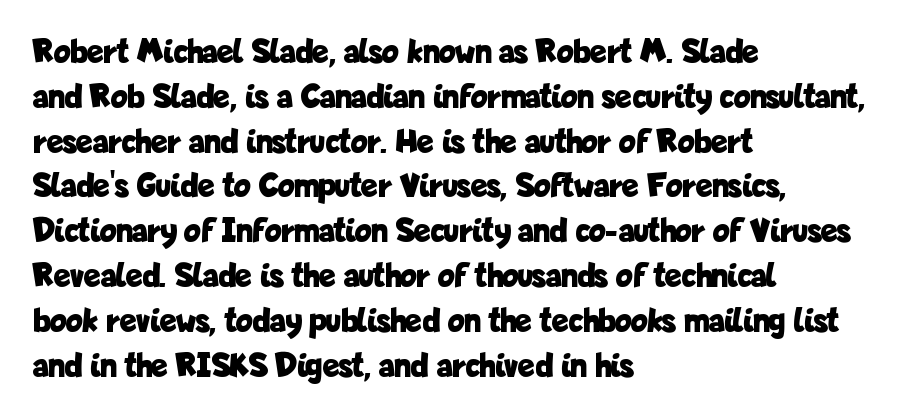
{"serif": "no", "italic": "no", "bold": "yes", "weight": "bold", "width": "condensed", "stroke_contrast": "low", "x_height": "medium", "monospaced": "no", "underline": "no", "align": "left", "line_spacing": "normal", "line_spacing_ratio": 1.28, "letter_spacing": "normal", "letter_spacing_em": 0.0, "glyph_px": 35}
